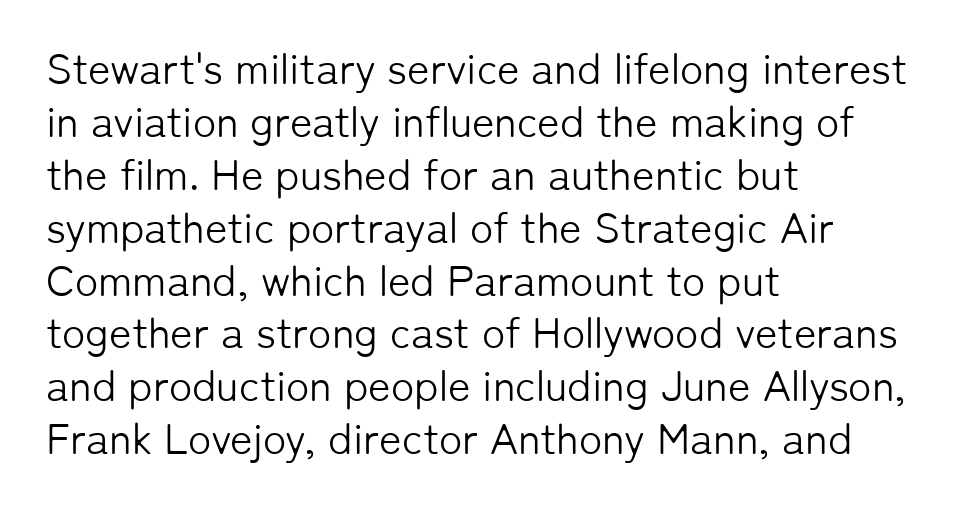
Spacing between characters is what you'd get straight out of the box. The face used here is proportionally spaced, like ordinary book or web type. This is roman type, the default non-slanted kind. A light-to-regular cut is what we see here. This is sans-serif lettering, the kind often seen on screens and signage. Leftover space on each line is placed entirely after the last word.
